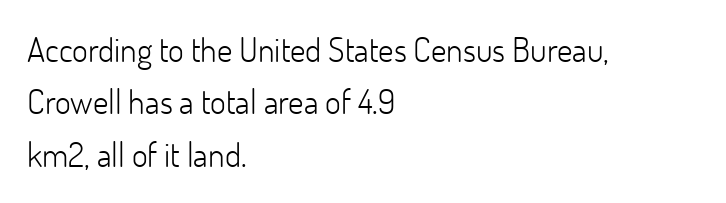
The image shows 34 px light sans-serif type, upright; set left-aligned, normal line spacing (1.54x), normal letter spacing, not underlined; low stroke contrast and a small x-height.
